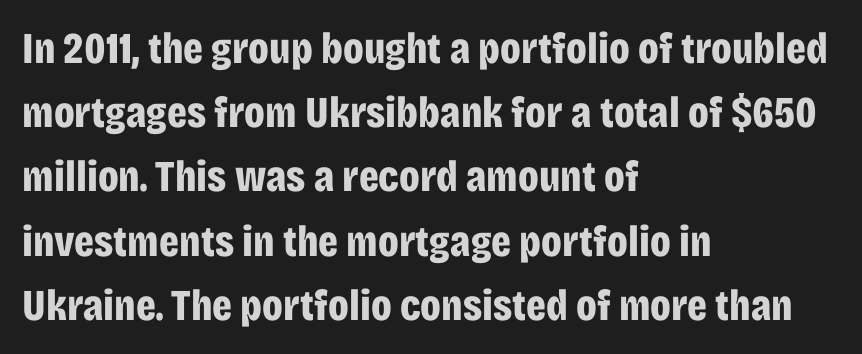
This is sans-serif lettering, the kind often seen on screens and signage. The ragged edge is on the right, which tells us the setting is flush left. Default kerning and tracking; the words read as compact shapes. A roman cut, with each character standing at attention. In terms of leading, this rendering sits right in the middle.
